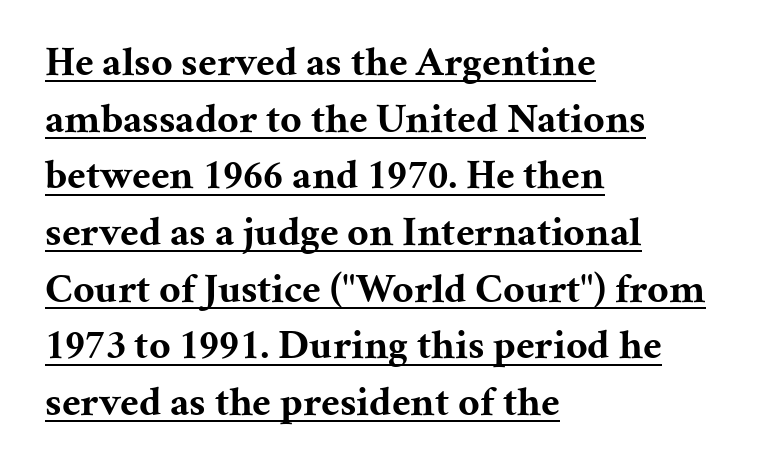
The image shows 42 px bold serif type, upright; set left-aligned, normal line spacing (1.35x), normal letter spacing, underlined; medium stroke contrast and a medium x-height.
